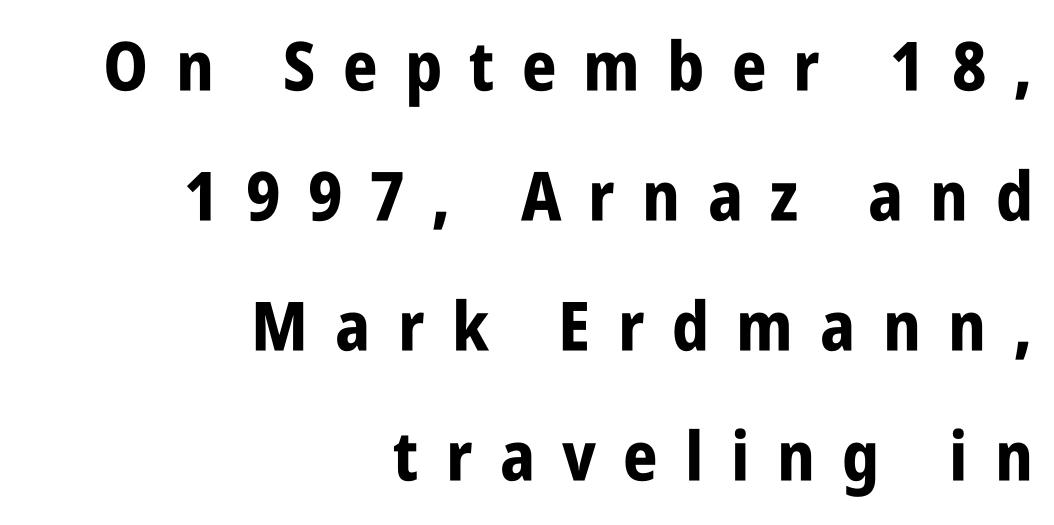
The image shows 68 px bold, condensed sans-serif type, upright; set right-aligned, loose line spacing (1.91x), unusually wide letter spacing (+0.4 em), not underlined; low stroke contrast and a large x-height.
